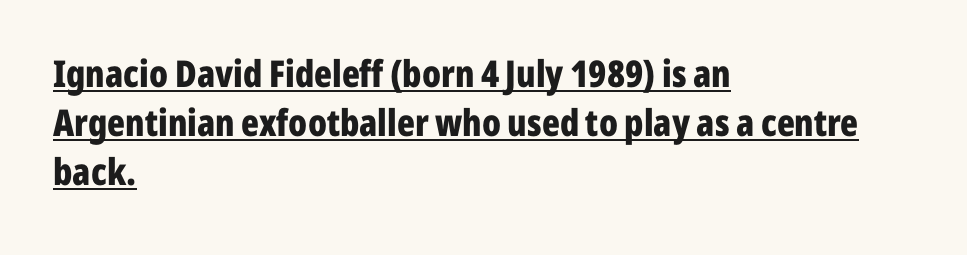
{"serif": "no", "italic": "no", "bold": "yes", "weight": "bold", "width": "condensed", "stroke_contrast": "low", "x_height": "medium", "monospaced": "no", "underline": "yes", "align": "left", "line_spacing": "normal", "line_spacing_ratio": 1.33, "letter_spacing": "normal", "letter_spacing_em": 0.0, "glyph_px": 37}
